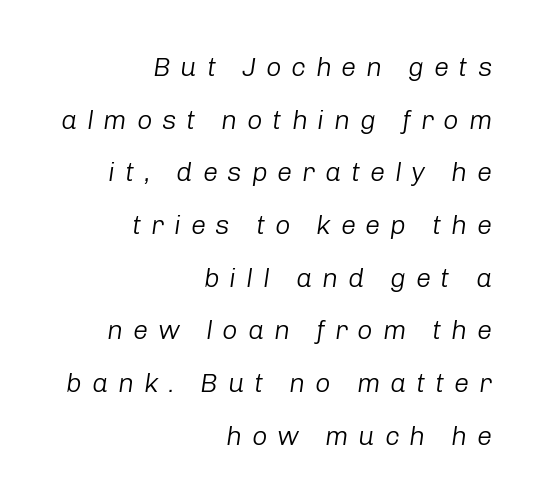
The image shows 27 px text type, italic (leaning right); set right-aligned, loose line spacing (1.95x), unusually wide letter spacing (+0.36 em), not underlined.
